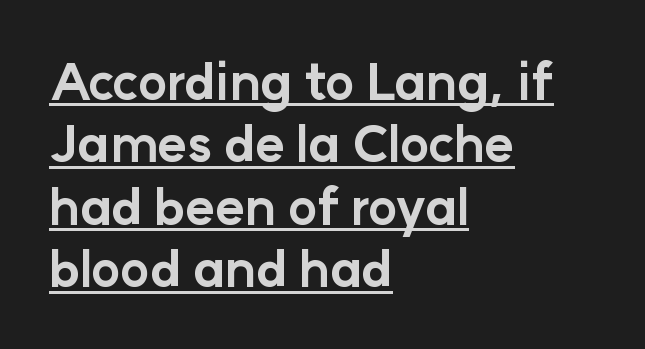
Pretty heavy lettering here — definitely bold. To sum up the face: it is a sans, with no serifs. If you measured baseline to baseline, you'd find a middling distance. Caption: multi-line text, flush left, ragged right. There is no visible air inserted between adjacent glyphs. The words here are underlined.
